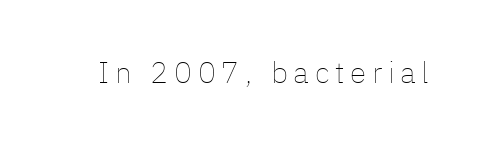
Q: Is the text bold? A: No.
Q: Is the text italic (slanted)? A: No, it is upright.
Q: Is the text underlined? A: No.
Q: Width (condensed, normal, or wide)? A: Normal.
Q: Stroke contrast? A: Low.
Q: x-height? A: Medium.
Q: Monospaced? A: No.
